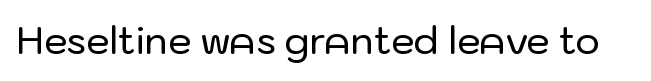
{"serif": "no", "italic": "no", "width": "normal", "stroke_contrast": "low", "x_height": "medium", "monospaced": "no", "underline": "no", "letter_spacing": "normal", "letter_spacing_em": 0.0, "glyph_px": 37}
